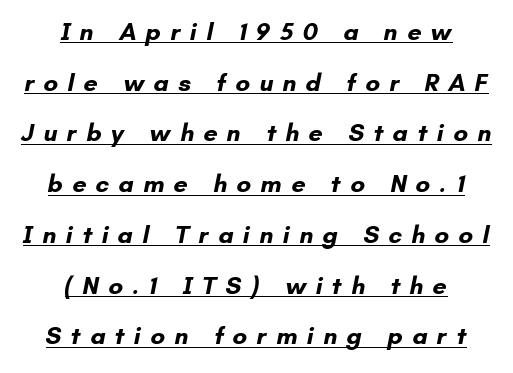
{"bold": "yes", "underline": "yes", "align": "center", "line_spacing": "loose", "line_spacing_ratio": 2.03, "letter_spacing": "wide", "letter_spacing_em": 0.37, "glyph_px": 25}
